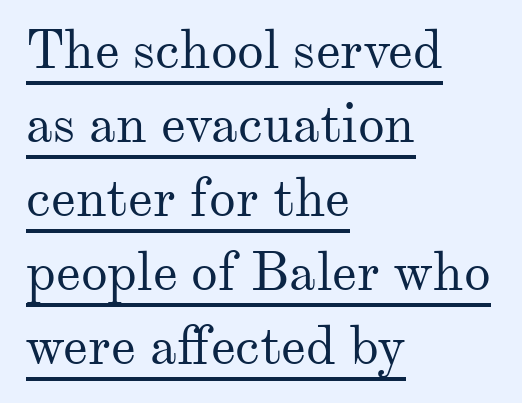
{"serif": "yes", "italic": "no", "bold": "no", "weight": "regular", "width": "normal", "stroke_contrast": "medium", "x_height": "small", "monospaced": "no", "underline": "yes", "align": "left", "line_spacing": "normal", "line_spacing_ratio": 1.37, "letter_spacing": "normal", "letter_spacing_em": 0.0, "glyph_px": 54}
